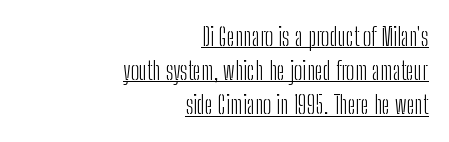
{"italic": "no", "bold": "no", "underline": "yes", "align": "right", "line_spacing": "normal", "line_spacing_ratio": 1.37, "letter_spacing": "normal", "letter_spacing_em": 0.0, "glyph_px": 25}
